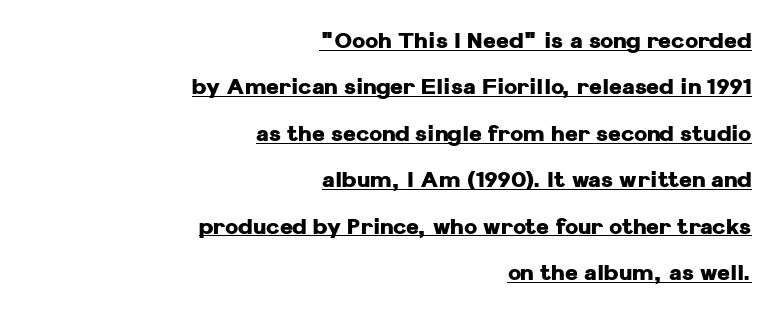
The lines in this sample share a right terminus and differ only in where they begin. Here the glyphs are tracked normally, forming tight word shapes. Notice how the stems are strictly vertical — no italics here. The glyphs have the mass of a bold cut.
